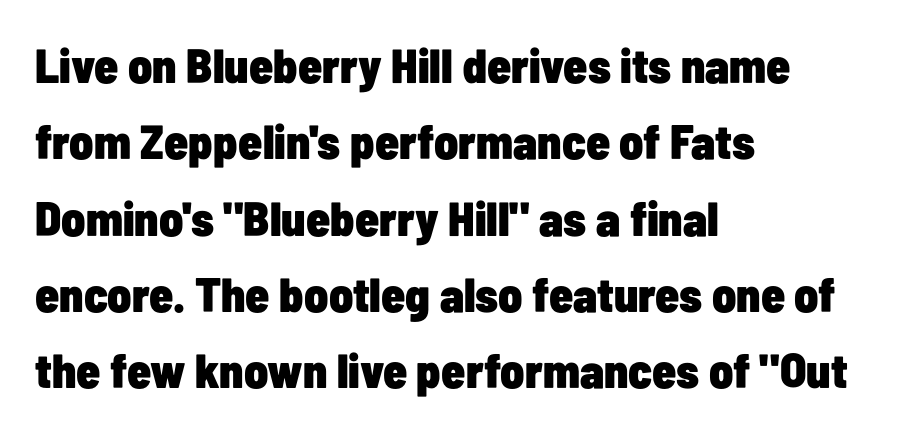
Typesetter's note: full bold, strokes at maximum text heaviness. A student would call this left alignment; a typographer would say flush left, rag right. The line-height multiplier appears to be the usual default. Posture: vertical. Any mark beneath the type? The region is blank.
